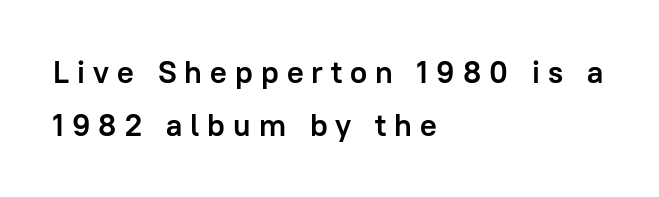
Q: Is the text bold? A: Yes.
Q: Is the text italic (slanted)? A: No, it is upright.
Q: Is the typeface a serif or a sans-serif typeface? A: Sans-serif.
Q: Is the text underlined? A: No.
Q: How is the paragraph aligned? A: Left-aligned.
Q: Is the spacing between letters normal or unusually wide? A: Unusually wide.
Q: Is the spacing between lines tight, normal or loose? A: Normal.
Q: Width (condensed, normal, or wide)? A: Normal.
Q: Stroke contrast? A: Low.
Q: x-height? A: Medium.
Q: Monospaced? A: No.
